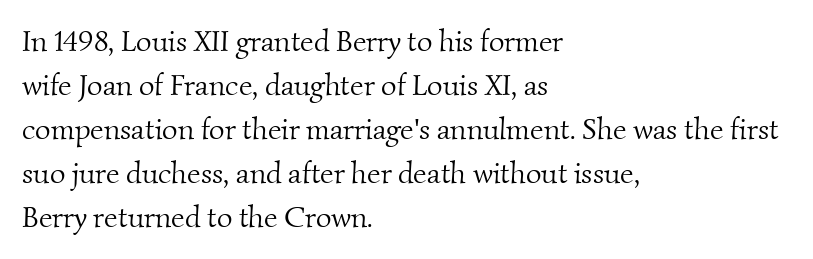
Q: Is the text bold? A: No.
Q: Is the typeface a serif or a sans-serif typeface? A: Serif.
Q: Is the text underlined? A: No.
Q: How is the paragraph aligned? A: Left-aligned.
Q: Is the spacing between letters normal or unusually wide? A: Normal.
Q: Is the spacing between lines tight, normal or loose? A: Normal.
Q: Width (condensed, normal, or wide)? A: Normal.
Q: Stroke contrast? A: Medium.
Q: x-height? A: Small.
Q: Monospaced? A: No.
